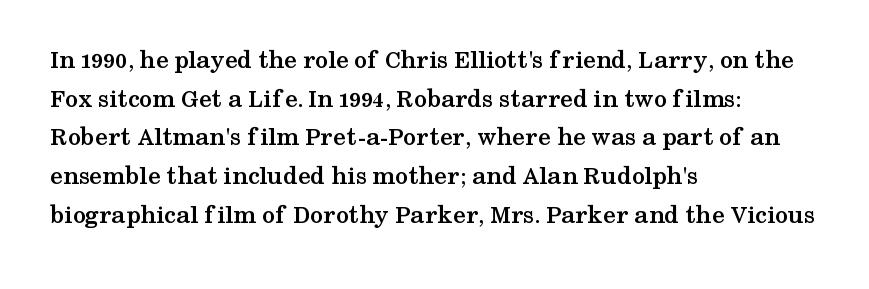
{"italic": "no", "bold": "yes", "underline": "no", "align": "left", "line_spacing": "normal", "line_spacing_ratio": 1.49, "letter_spacing": "normal", "letter_spacing_em": 0.0, "glyph_px": 26}
